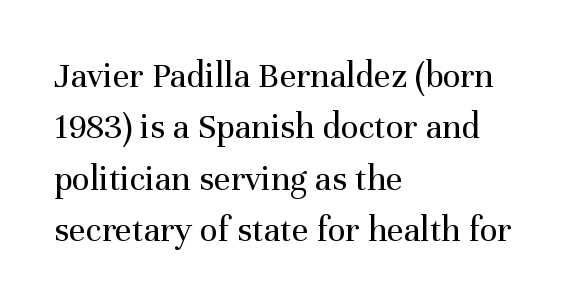
{"serif": "yes", "italic": "no", "bold": "no", "weight": "regular", "width": "normal", "stroke_contrast": "medium", "x_height": "medium", "monospaced": "no", "underline": "no", "align": "left", "line_spacing": "normal", "line_spacing_ratio": 1.39, "letter_spacing": "normal", "letter_spacing_em": 0.0, "glyph_px": 37}
